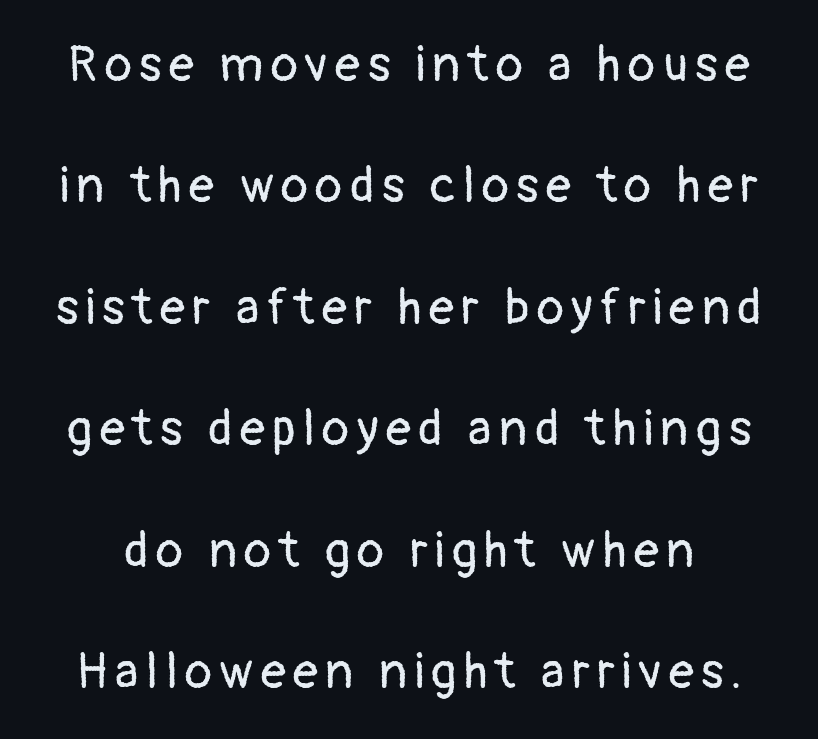
{"serif": "no", "italic": "no", "bold": "no", "weight": "regular", "width": "normal", "stroke_contrast": "low", "x_height": "medium", "monospaced": "no", "underline": "no", "line_spacing": "loose", "line_spacing_ratio": 2.43, "glyph_px": 50}
